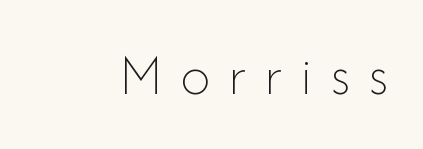
{"italic": "no", "bold": "no", "weight": "thin", "width": "normal", "stroke_contrast": "low", "x_height": "small", "monospaced": "no", "underline": "no", "letter_spacing": "wide", "letter_spacing_em": 0.31, "glyph_px": 59}
